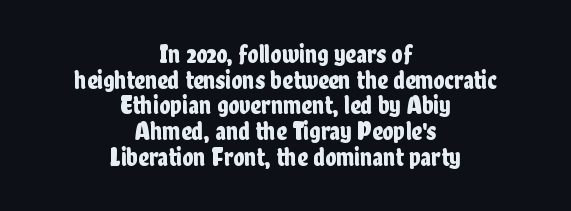
{"italic": "no", "underline": "no", "align": "center", "line_spacing": "tight", "line_spacing_ratio": 0.99, "letter_spacing": "normal", "letter_spacing_em": 0.0, "glyph_px": 26}
